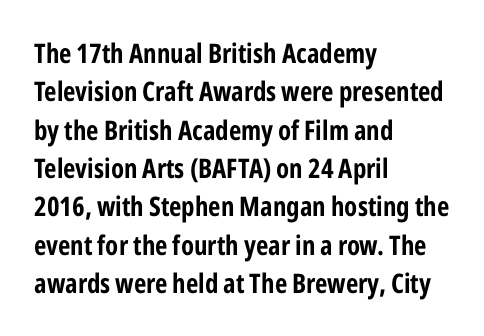
{"italic": "no", "underline": "no", "align": "left", "line_spacing": "normal", "line_spacing_ratio": 1.42, "letter_spacing": "normal", "letter_spacing_em": 0.0, "glyph_px": 27}
